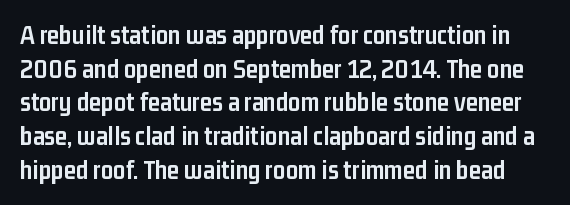
Summary of vertical rhythm: regular, with standard interline spacing. The space beneath each line is pristine and unruled. Emphasis by weight is at full strength: bold. The letters stand straight up with perfectly vertical stems. The line texture is even and compact thanks to regular tracking.
